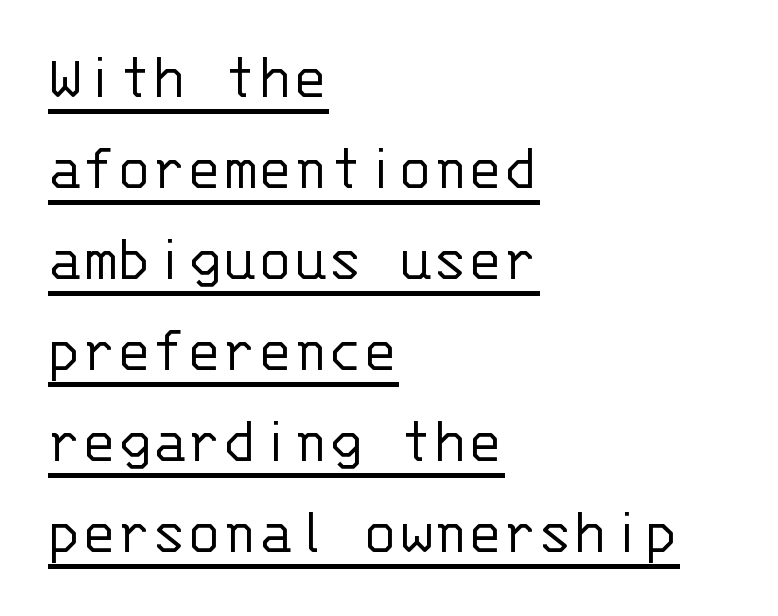
A light-to-regular cut is what we see here. The face used here is a sans, in the tradition of grotesques and geometrics. Teacher's note: observe the even left margin — that is flush-left alignment. Italic: no, the glyphs are upright roman.
